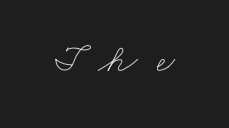
No letter is thick-stroked: the sample isn't bold. Bare-footed words on every line. In terms of letterspacing, this is a distinctly airy, spread setting. The passage shown is typed in a proportional face where columns would drift.
